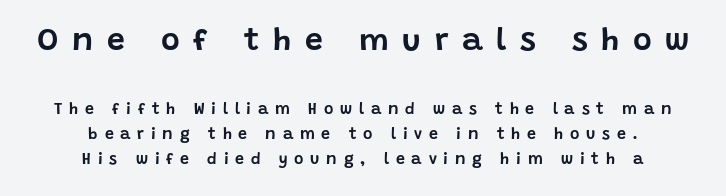
The image shows 32 px sans-serif type, upright; set centered, normal line spacing (1.57x), unusually wide letter spacing (+0.42 em), not underlined; the first (top) block is 2.0x larger; low stroke contrast and a large x-height.
